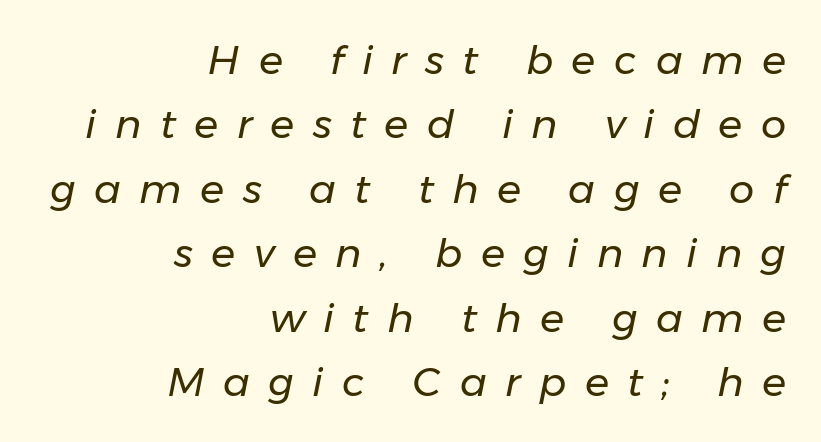
The image shows 40 px regular-weight type, italic (leaning right); set right-aligned, normal line spacing (1.61x), unusually wide letter spacing (+0.46 em), not underlined; low stroke contrast and a medium x-height.
